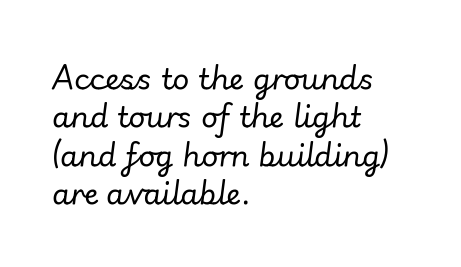
{"italic": "yes", "lean": "right", "slant_degrees": 7, "bold": "no", "weight": "regular", "width": "normal", "stroke_contrast": "low", "x_height": "small", "monospaced": "no", "underline": "no", "align": "left", "line_spacing": "normal", "line_spacing_ratio": 1.32, "letter_spacing": "normal", "letter_spacing_em": 0.0, "glyph_px": 29}
